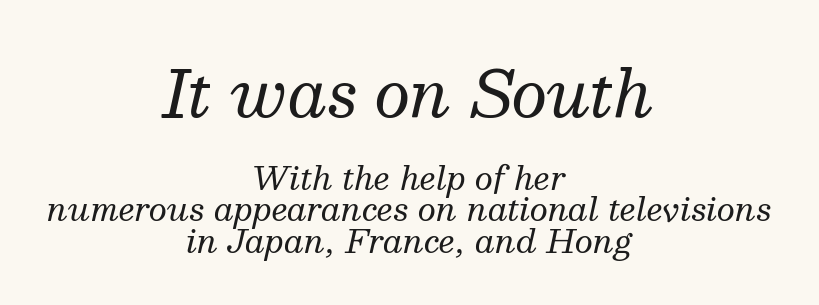
Q: Is the text bold? A: No.
Q: Is the text italic (slanted)? A: Yes, it leans right by about 13 degrees.
Q: Is the typeface a serif or a sans-serif typeface? A: Serif.
Q: Is the text underlined? A: No.
Q: How is the paragraph aligned? A: Centered.
Q: Is the spacing between letters normal or unusually wide? A: Normal.
Q: Is the spacing between lines tight, normal or loose? A: Tight.
Q: Which block of text is set in a larger size, the first (top) or the second (bottom)? A: The first (top) one.
Q: Width (condensed, normal, or wide)? A: Normal.
Q: Stroke contrast? A: Medium.
Q: x-height? A: Medium.
Q: Monospaced? A: No.
